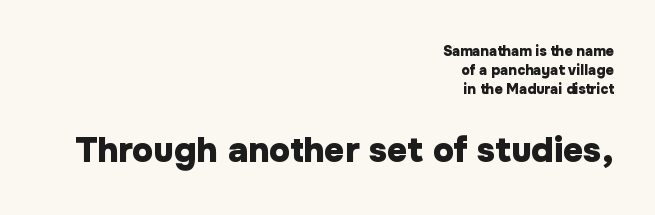
The image shows 35 px heavy sans-serif type, upright; set right-aligned, normal line spacing (1.37x), normal letter spacing, not underlined; the second (bottom) block is 2.5x larger; low stroke contrast and a medium x-height.
